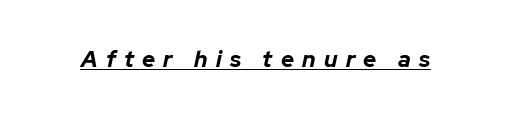
The image shows 23 px bold type, italic (leaning right); set unusually wide letter spacing (+0.36 em), underlined.
